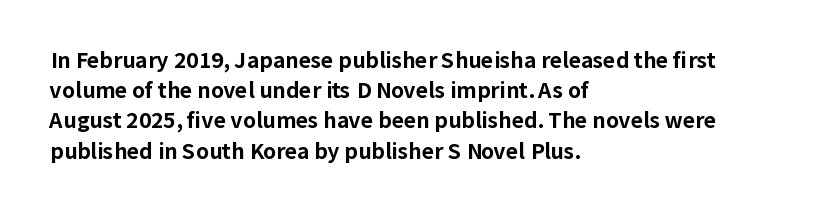
Emphasis by weight is at full strength: bold. Compared with typical body copy, the letter spacing here is the same. The passage shown is not underscored anywhere. Each new line begins a customary step beneath the previous one.
